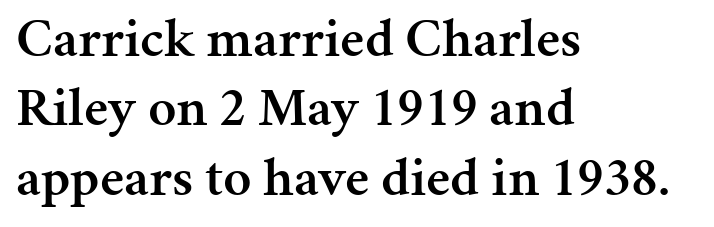
A serif font was chosen for this passage. These lines stack with their left ends in a neat column. The words here are not underlined. What stands out about the letter spacing? Nothing — it is the standard amount. Each letter keeps its own natural width here, so spacing adapts to shape.
